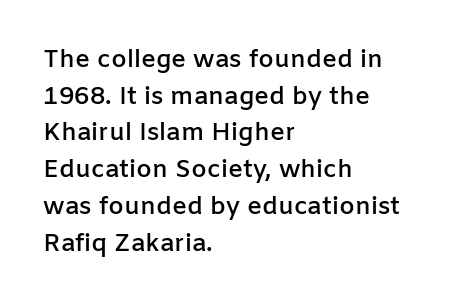
The gaps between neighbouring characters are ordinary and unremarkable. Clear beneath every line of the passage. The lettering holds an erect, upright posture throughout. Line starts are locked; line ends wander.
